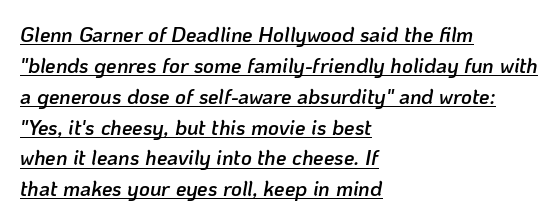
{"italic": "yes", "lean": "right", "slant_degrees": 10, "bold": "semi", "underline": "yes", "align": "left", "line_spacing": "normal", "line_spacing_ratio": 1.47, "letter_spacing": "normal", "letter_spacing_em": 0.0, "glyph_px": 21}
